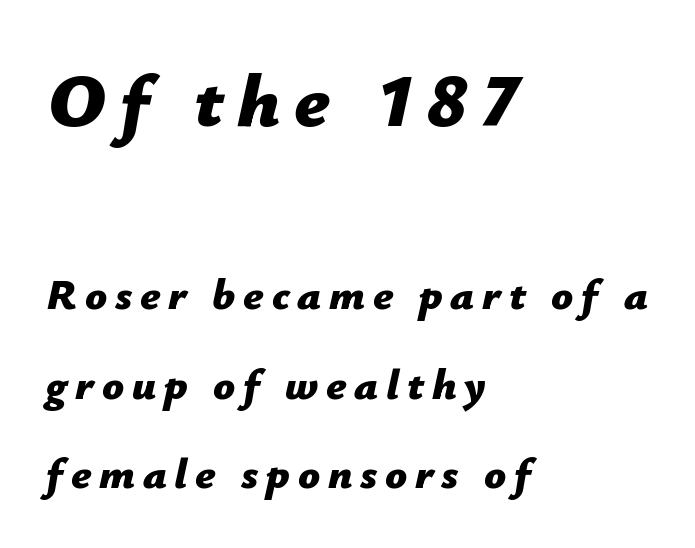
Heavy-handed strokes throughout: this text is bold. You could not count columns in this text — the font is proportionally spaced. Descender tails drop into unmarked territory. Compared with a centered layout, this one pins lines to the left instead.
